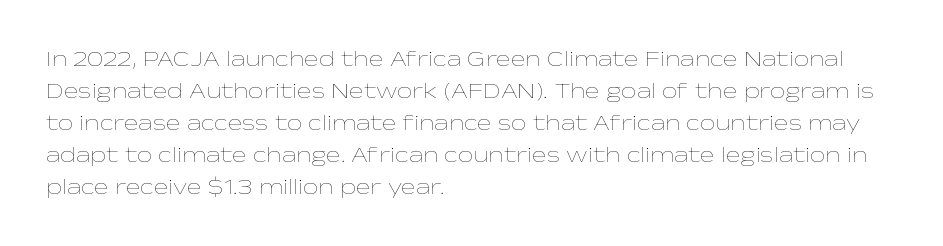
The image shows 22 px text type, upright; set left-aligned, normal line spacing (1.46x), normal letter spacing, not underlined.
